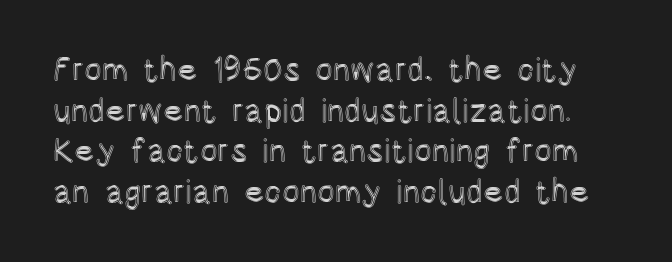
The image shows 33 px condensed type, upright; set line spacing 1.23x, normal letter spacing, not underlined; a large x-height.
